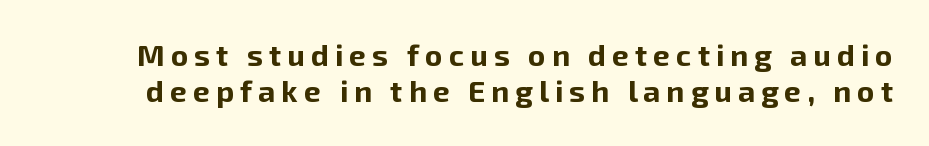
{"serif": "no", "italic": "no", "bold": "yes", "weight": "bold", "width": "normal", "stroke_contrast": "low", "x_height": "medium", "monospaced": "no", "underline": "no", "line_spacing_ratio": 1.21, "letter_spacing": "wide", "letter_spacing_em": 0.2, "glyph_px": 30}
